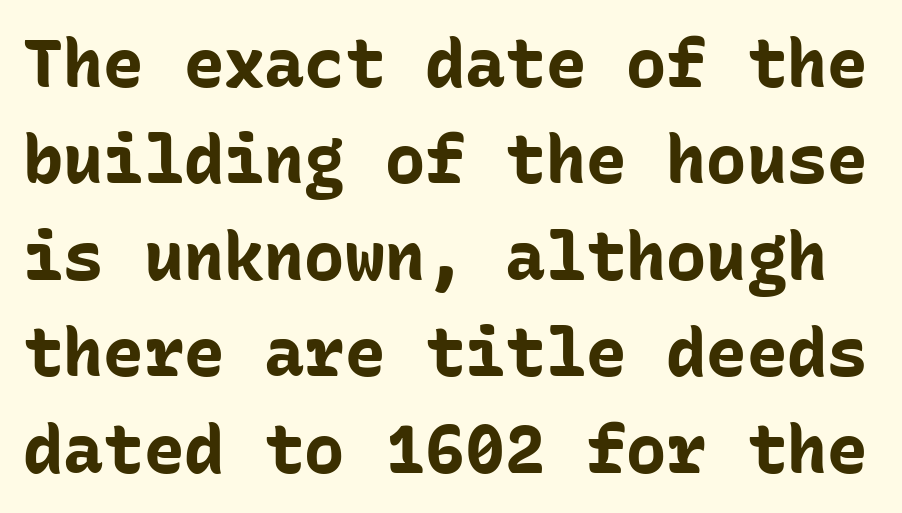
The image shows 67 px bold sans-serif type, upright, monospaced; set normal line spacing (1.44x), normal letter spacing, not underlined; low stroke contrast and a medium x-height.
